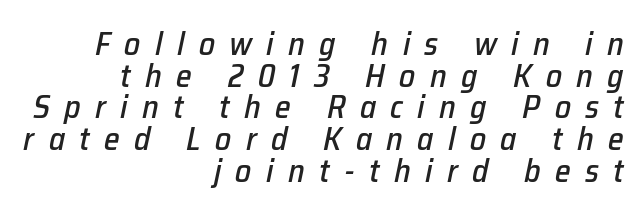
Q: Is the text italic (slanted)? A: Yes, it leans right by about 12 degrees.
Q: Is the text underlined? A: No.
Q: How is the paragraph aligned? A: Right-aligned.
Q: Is the spacing between letters normal or unusually wide? A: Unusually wide.
Q: Is the spacing between lines tight, normal or loose? A: Tight.
Q: Width (condensed, normal, or wide)? A: Normal.
Q: Stroke contrast? A: Low.
Q: x-height? A: Medium.
Q: Monospaced? A: No.
